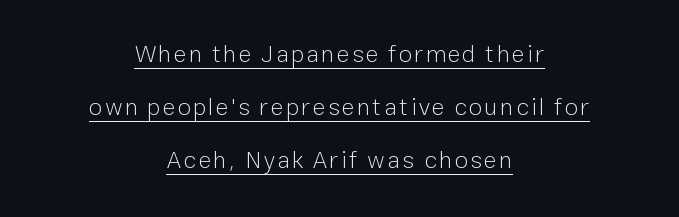
{"italic": "no", "bold": "no", "underline": "yes", "align": "center", "line_spacing": "loose", "line_spacing_ratio": 2.21, "glyph_px": 24}
